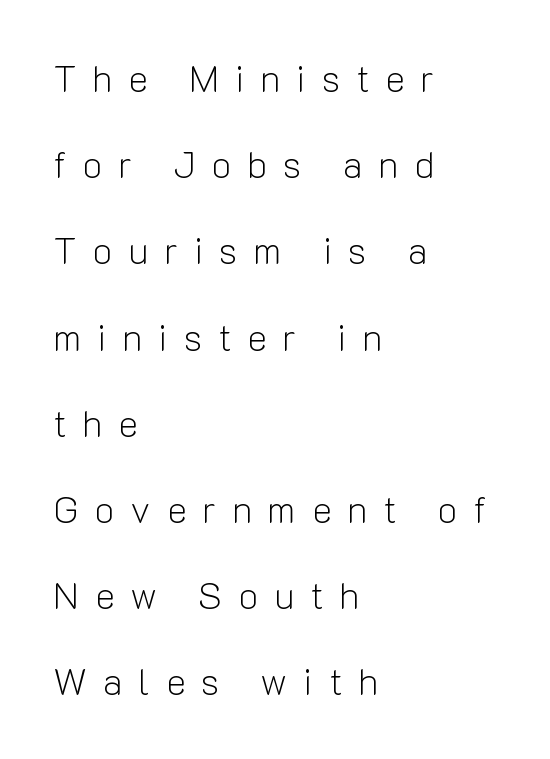
The image shows 37 px light sans-serif type, upright; set left-aligned, loose line spacing (2.33x), unusually wide letter spacing (+0.43 em), not underlined; low stroke contrast and a medium x-height.
